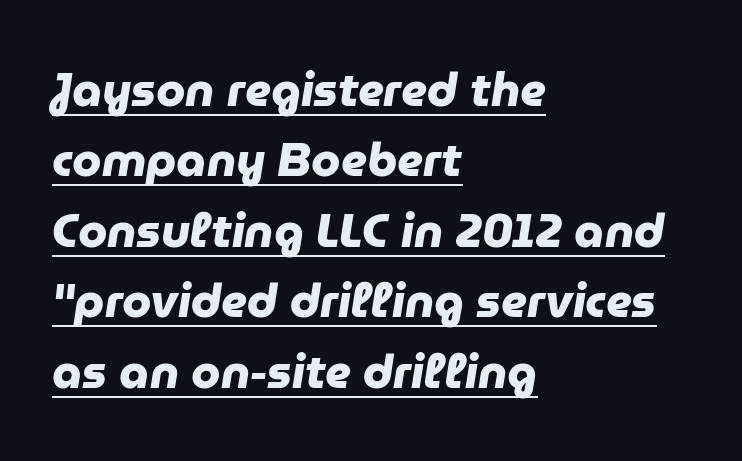
Q: Is the text bold? A: Yes.
Q: Is the typeface a serif or a sans-serif typeface? A: Sans-serif.
Q: Is the text underlined? A: Yes.
Q: How is the paragraph aligned? A: Left-aligned.
Q: Is the spacing between letters normal or unusually wide? A: Normal.
Q: Is the spacing between lines tight, normal or loose? A: Normal.
Q: Width (condensed, normal, or wide)? A: Normal.
Q: Stroke contrast? A: Low.
Q: x-height? A: Medium.
Q: Monospaced? A: No.
